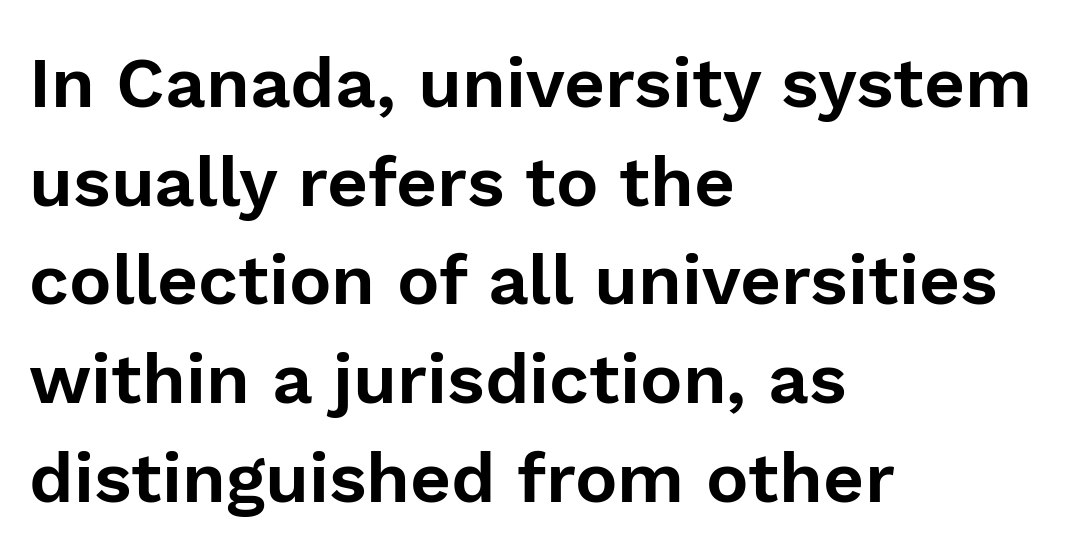
The image shows 71 px sans-serif type, upright; set left-aligned, normal line spacing (1.39x), normal letter spacing, not underlined; low stroke contrast and a medium x-height.
